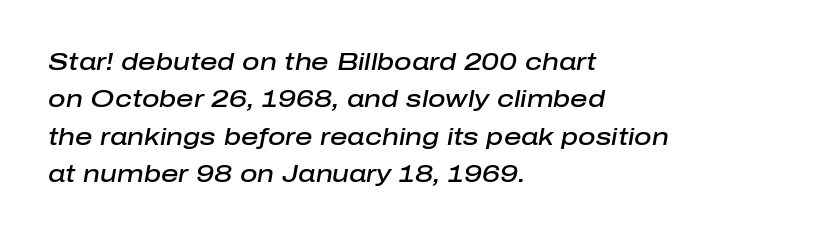
Q: Is the text bold? A: Semi-bold.
Q: Is the text italic (slanted)? A: Yes, it leans right by about 10 degrees.
Q: Is the text underlined? A: No.
Q: How is the paragraph aligned? A: Left-aligned.
Q: Is the spacing between letters normal or unusually wide? A: Normal.
Q: Is the spacing between lines tight, normal or loose? A: Normal.
